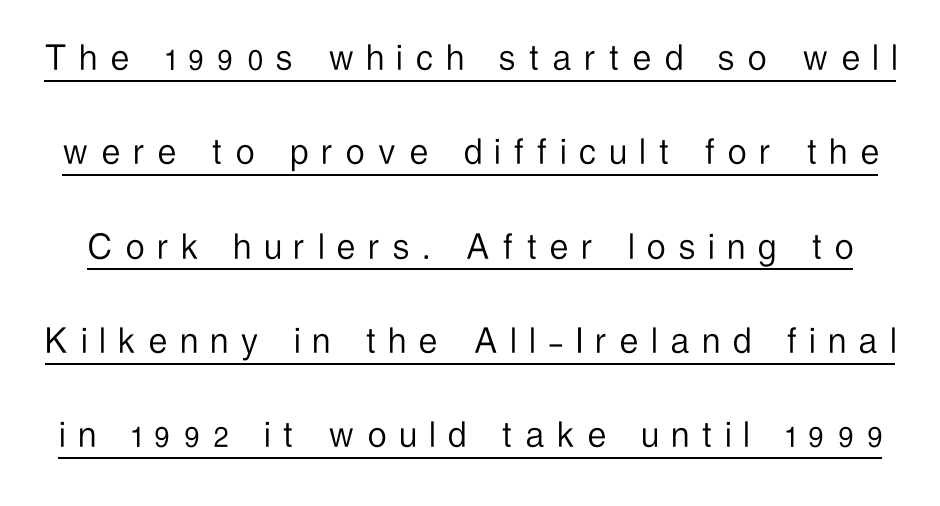
{"serif": "no", "italic": "no", "bold": "no", "weight": "light", "width": "condensed", "stroke_contrast": "low", "x_height": "medium", "monospaced": "no", "underline": "yes", "line_spacing": "loose", "line_spacing_ratio": 2.3, "letter_spacing": "wide", "letter_spacing_em": 0.34, "glyph_px": 41}
